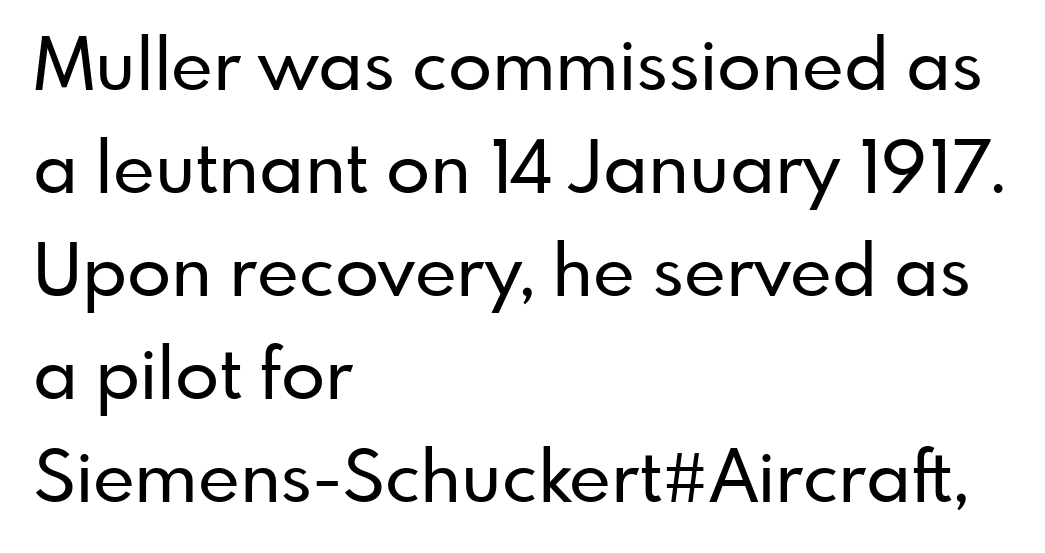
Check where the strokes stop: nothing finishes them off — pure sans. The specimen reads as upright at a glance. Students, observe: this is what conventionally led text looks like. Visually the block forms a straight wall on the left and a jagged coastline on the right. The line texture is even and compact thanks to regular tracking.
